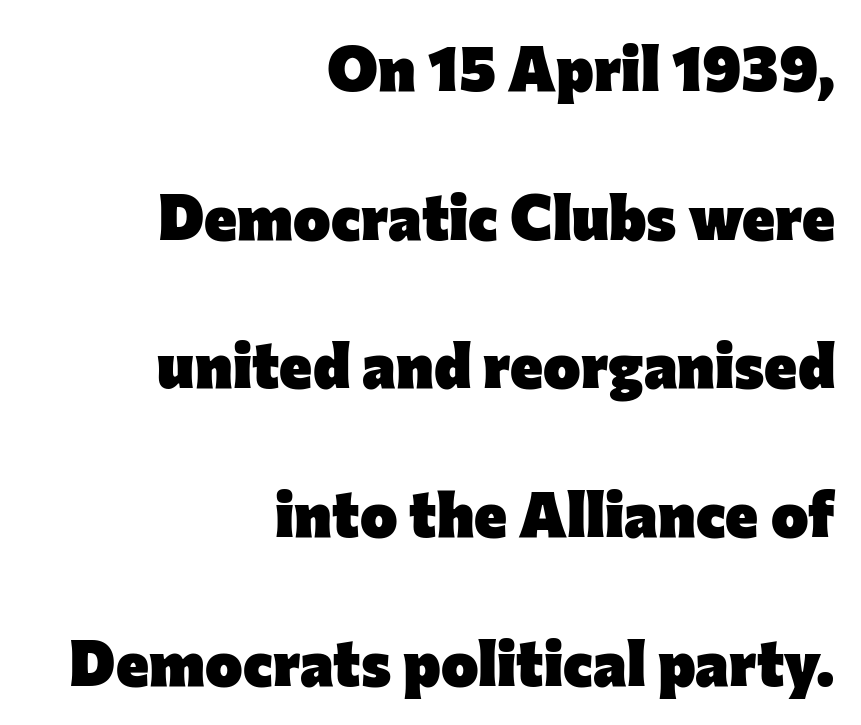
{"serif": "no", "italic": "no", "bold": "yes", "weight": "heavy", "width": "normal", "stroke_contrast": "low", "x_height": "medium", "monospaced": "no", "underline": "no", "align": "right", "line_spacing": "loose", "line_spacing_ratio": 2.36, "letter_spacing": "normal", "letter_spacing_em": 0.0, "glyph_px": 63}
